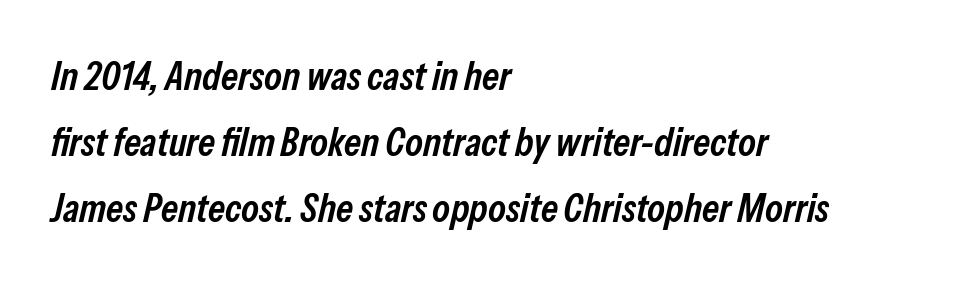
Q: Is the text bold? A: Semi-bold.
Q: Is the text italic (slanted)? A: Yes, it leans right by about 13 degrees.
Q: Is the text underlined? A: No.
Q: How is the paragraph aligned? A: Left-aligned.
Q: Is the spacing between letters normal or unusually wide? A: Normal.
Q: Is the spacing between lines tight, normal or loose? A: Normal.
Q: Width (condensed, normal, or wide)? A: Condensed.
Q: Stroke contrast? A: Low.
Q: x-height? A: Medium.
Q: Monospaced? A: No.
